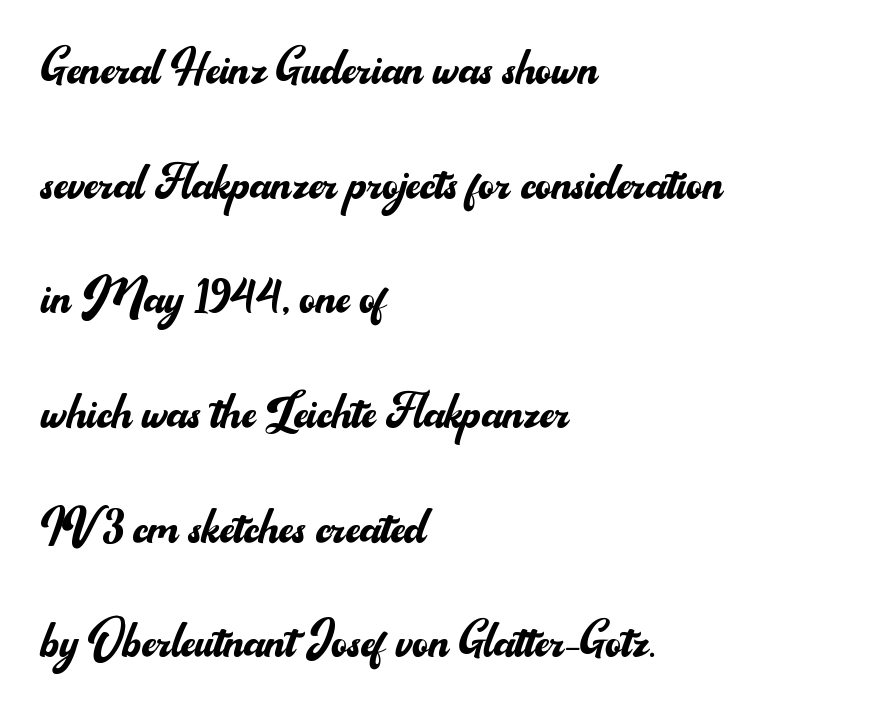
Q: Is the text bold? A: No.
Q: Is the text italic (slanted)? A: Yes.
Q: Is the typeface a serif or a sans-serif typeface? A: Sans-serif.
Q: Is the text underlined? A: No.
Q: How is the paragraph aligned? A: Left-aligned.
Q: Is the spacing between letters normal or unusually wide? A: Normal.
Q: Width (condensed, normal, or wide)? A: Normal.
Q: Stroke contrast? A: Medium.
Q: x-height? A: Small.
Q: Monospaced? A: No.
